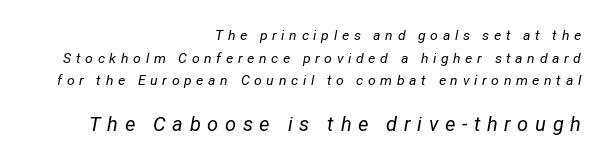
Q: Is the text bold? A: No.
Q: Is the text italic (slanted)? A: Yes, it leans right by about 12 degrees.
Q: Is the text underlined? A: No.
Q: How is the paragraph aligned? A: Right-aligned.
Q: Is the spacing between letters normal or unusually wide? A: Unusually wide.
Q: Is the spacing between lines tight, normal or loose? A: Normal.
Q: Which block of text is set in a larger size, the first (top) or the second (bottom)? A: The second (bottom) one.
